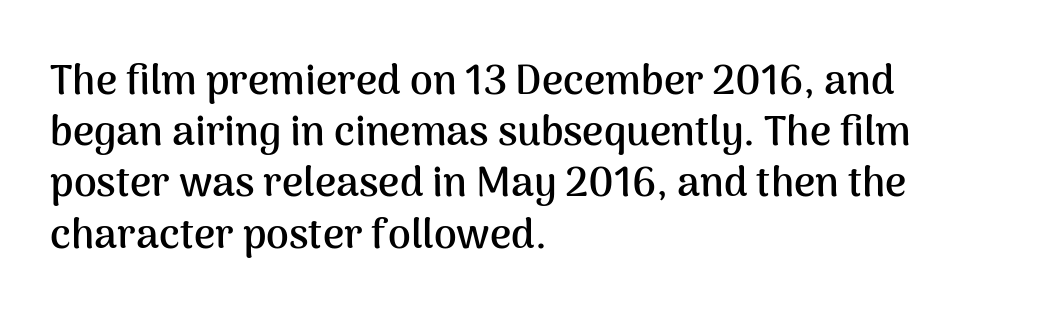
{"serif": "no", "italic": "no", "bold": "yes", "weight": "semibold", "width": "normal", "stroke_contrast": "medium", "x_height": "medium", "monospaced": "no", "underline": "no", "align": "left", "line_spacing": "normal", "line_spacing_ratio": 1.25, "letter_spacing": "normal", "letter_spacing_em": 0.0, "glyph_px": 41}
